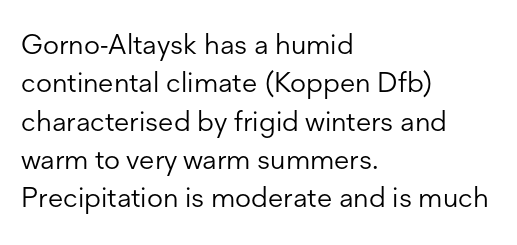
Q: Is the text bold? A: No.
Q: Is the text italic (slanted)? A: No, it is upright.
Q: Is the typeface a serif or a sans-serif typeface? A: Sans-serif.
Q: Is the text underlined? A: No.
Q: How is the paragraph aligned? A: Left-aligned.
Q: Is the spacing between letters normal or unusually wide? A: Normal.
Q: Is the spacing between lines tight, normal or loose? A: Normal.
Q: Width (condensed, normal, or wide)? A: Normal.
Q: Stroke contrast? A: Low.
Q: x-height? A: Medium.
Q: Monospaced? A: No.
